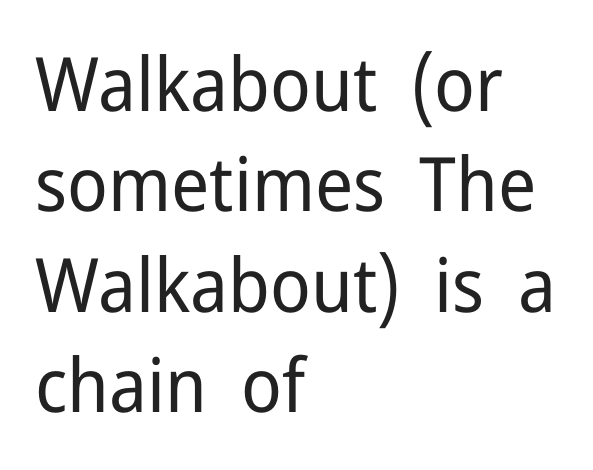
{"serif": "no", "italic": "no", "bold": "no", "weight": "regular", "width": "normal", "stroke_contrast": "low", "x_height": "medium", "monospaced": "no", "underline": "no", "align": "left", "line_spacing": "normal", "line_spacing_ratio": 1.34, "letter_spacing": "normal", "letter_spacing_em": 0.0, "glyph_px": 75}
